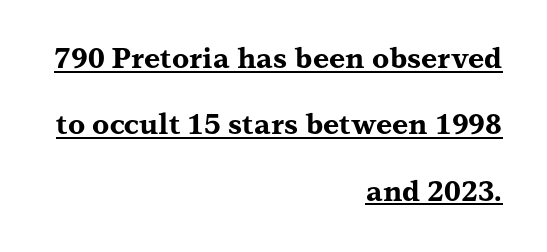
{"serif": "yes", "italic": "no", "bold": "yes", "weight": "bold", "width": "wide", "stroke_contrast": "medium", "x_height": "medium", "monospaced": "no", "underline": "yes", "align": "right", "line_spacing": "loose", "line_spacing_ratio": 2.37, "letter_spacing": "normal", "letter_spacing_em": 0.0, "glyph_px": 28}
